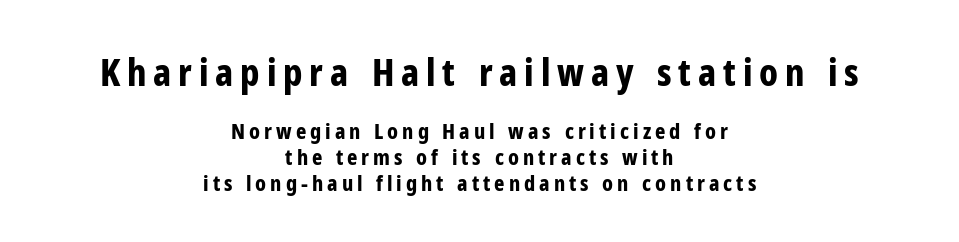
The image shows 38 px bold, condensed sans-serif type, upright; set centered, line spacing 1.18x, not underlined; the first (top) block is 1.73x larger; low stroke contrast and a medium x-height.
